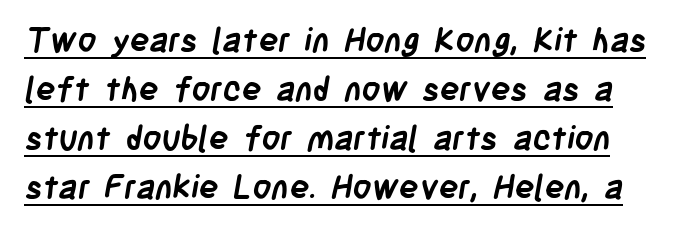
The image shows 33 px semibold, condensed sans-serif type; set normal line spacing (1.48x), normal letter spacing, underlined; low stroke contrast and a large x-height.
